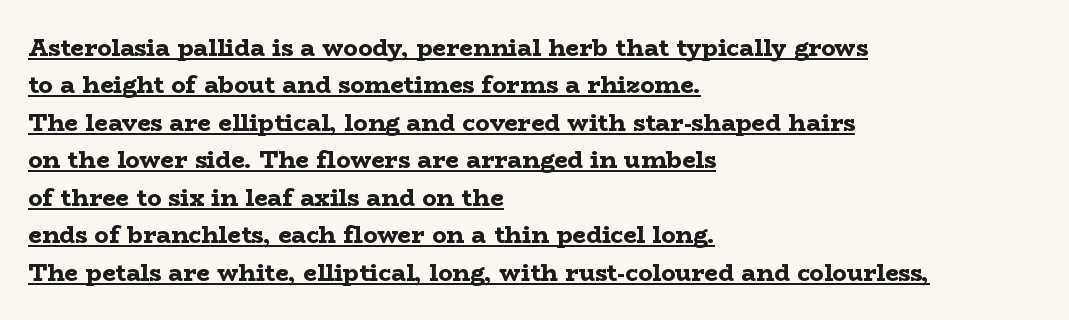
The image shows 24 px bold type, upright; set left-aligned, normal line spacing (1.56x), normal letter spacing, underlined.
